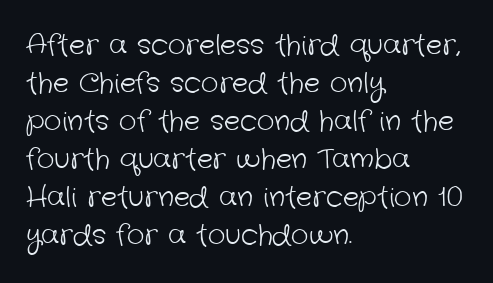
{"bold": "no", "underline": "no", "align": "left", "line_spacing": "normal", "line_spacing_ratio": 1.41, "letter_spacing": "normal", "letter_spacing_em": 0.0, "glyph_px": 27}
